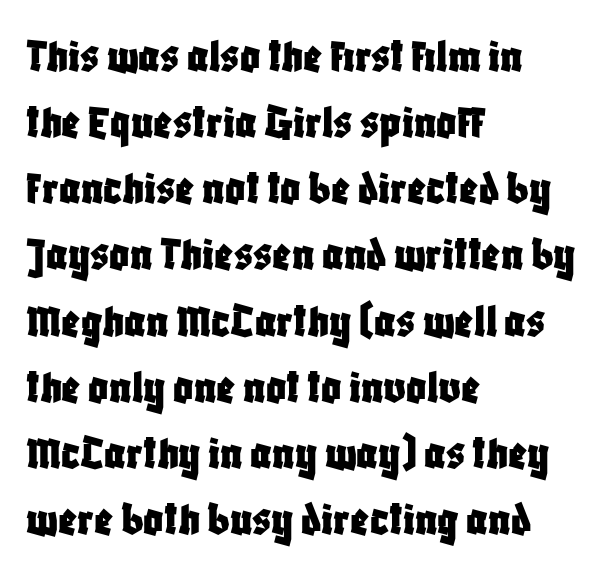
The image shows 49 px condensed sans-serif type, upright; set left-aligned, normal line spacing (1.35x), normal letter spacing, not underlined; low stroke contrast and a large x-height.
